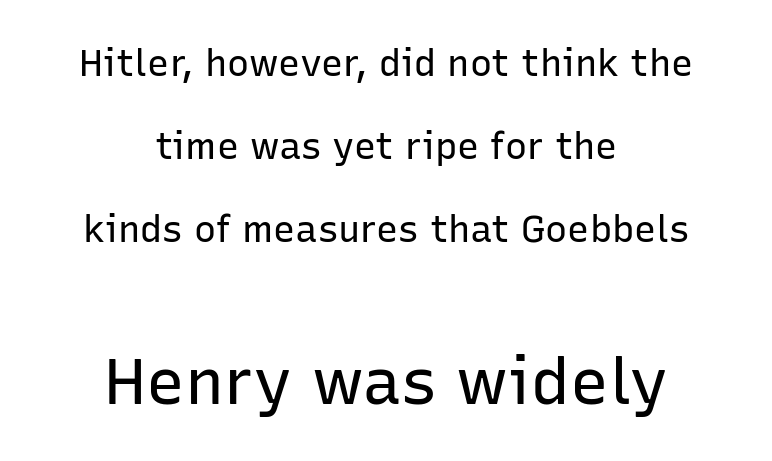
Does the lettering tilt? It doesn't — this is upright. The tracking reads as untouched default to a designer's eye. Proportional: the letters do not fall into vertical columns. Does the bottom block carry the larger type? Yes, it does.
